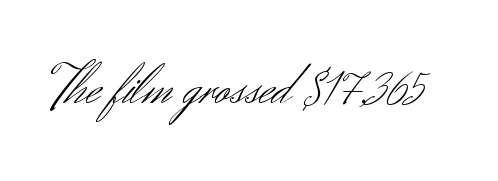
Q: Is the text bold? A: No.
Q: Is the text italic (slanted)? A: Yes.
Q: Is the typeface a serif or a sans-serif typeface? A: Sans-serif.
Q: Is the text underlined? A: No.
Q: Is the spacing between letters normal or unusually wide? A: Normal.
Q: Width (condensed, normal, or wide)? A: Normal.
Q: Stroke contrast? A: Medium.
Q: x-height? A: Small.
Q: Monospaced? A: No.
